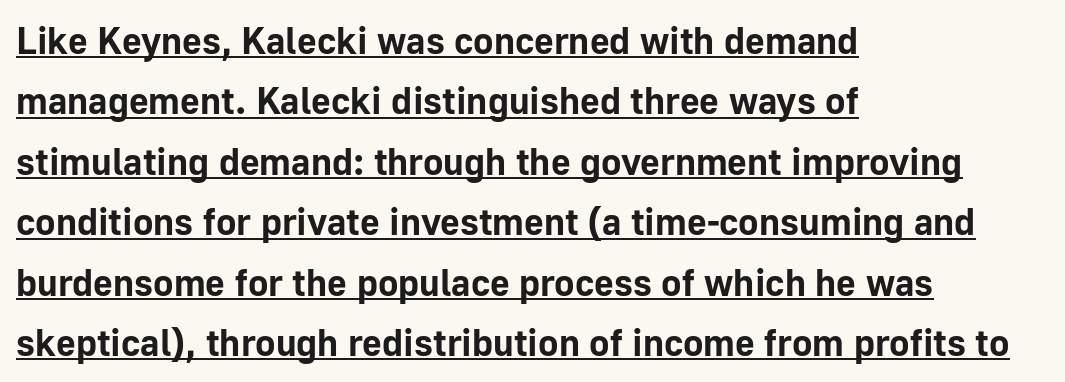
Q: Is the text bold? A: Yes.
Q: Is the text italic (slanted)? A: No, it is upright.
Q: Is the typeface a serif or a sans-serif typeface? A: Sans-serif.
Q: Is the text underlined? A: Yes.
Q: How is the paragraph aligned? A: Left-aligned.
Q: Is the spacing between letters normal or unusually wide? A: Normal.
Q: Is the spacing between lines tight, normal or loose? A: Normal.
Q: Width (condensed, normal, or wide)? A: Normal.
Q: Stroke contrast? A: Low.
Q: x-height? A: Medium.
Q: Monospaced? A: No.
